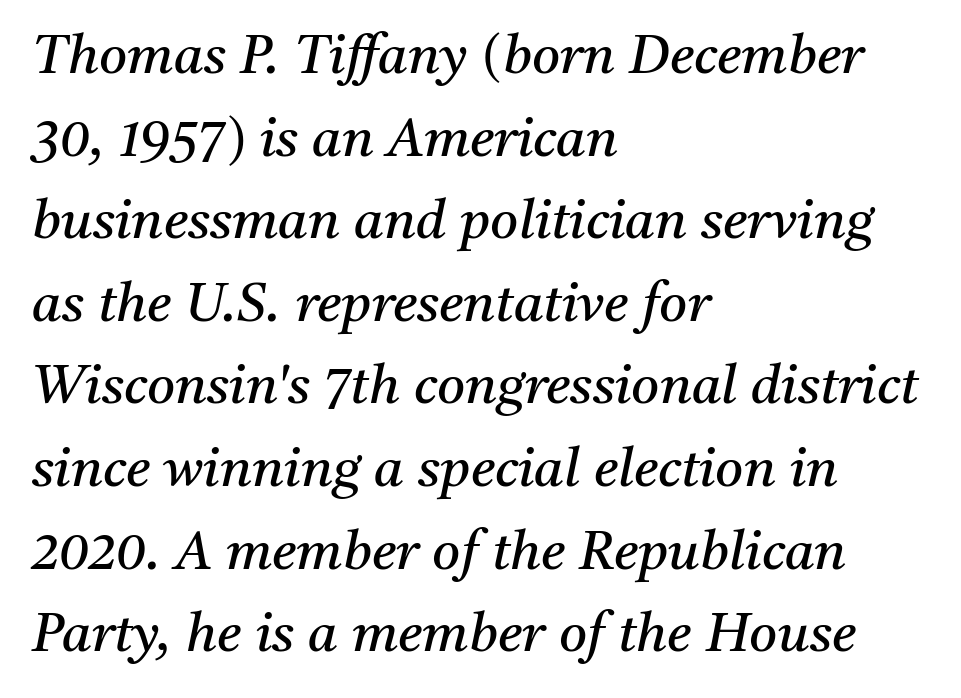
Q: Is the text bold? A: No.
Q: Is the text italic (slanted)? A: Yes, it leans right by about 11 degrees.
Q: Is the typeface a serif or a sans-serif typeface? A: Serif.
Q: Is the text underlined? A: No.
Q: How is the paragraph aligned? A: Left-aligned.
Q: Is the spacing between letters normal or unusually wide? A: Normal.
Q: Is the spacing between lines tight, normal or loose? A: Normal.
Q: Width (condensed, normal, or wide)? A: Normal.
Q: Stroke contrast? A: Medium.
Q: x-height? A: Medium.
Q: Monospaced? A: No.
